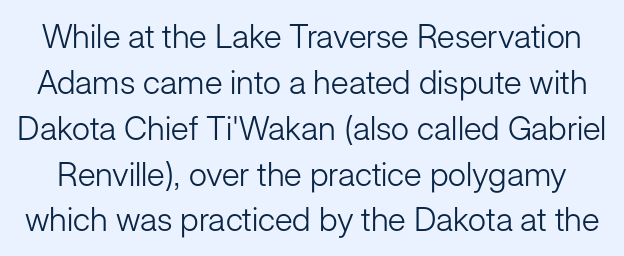
Q: Is the text bold? A: No.
Q: Is the text italic (slanted)? A: No, it is upright.
Q: Is the typeface a serif or a sans-serif typeface? A: Sans-serif.
Q: Is the text underlined? A: No.
Q: Is the spacing between letters normal or unusually wide? A: Normal.
Q: Is the spacing between lines tight, normal or loose? A: Normal.
Q: Width (condensed, normal, or wide)? A: Normal.
Q: Stroke contrast? A: Low.
Q: x-height? A: Medium.
Q: Monospaced? A: No.
